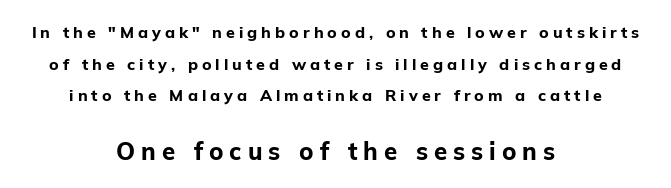
Loose tracking; the words dissolve into strings of separated letters. These lines carry a lot of weight — the face is fully bold. Notice the wide empty band between every row — that's loose leading. Anything drawn beneath the words? Only blank space. Block two is the big one; block one sits smaller above it.
